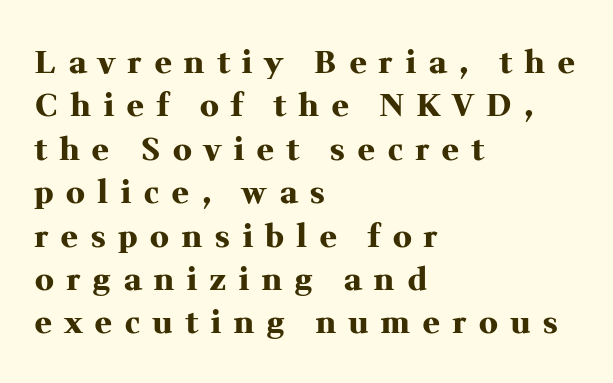
The image shows 31 px heavy serif type, upright; set left-aligned, normal line spacing (1.4x), unusually wide letter spacing (+0.42 em), not underlined; medium stroke contrast and a medium x-height.
